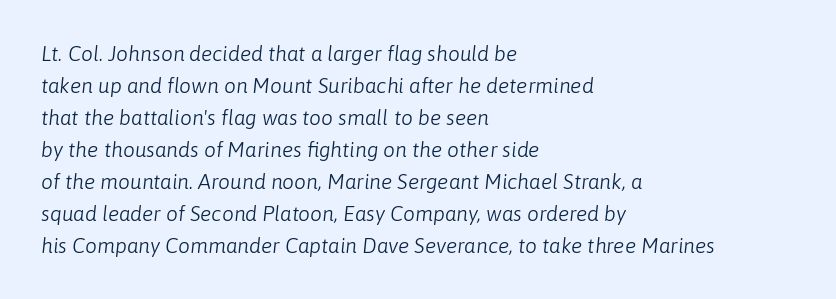
The image shows 21 px text type, italic (leaning right); set left-aligned, normal line spacing (1.52x), normal letter spacing, not underlined.
